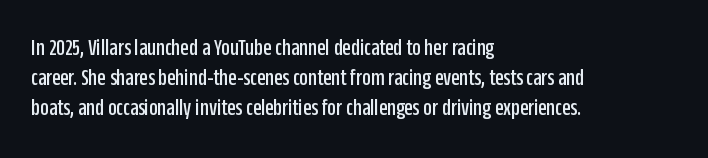
Leading: standard. Ascenders rise straight up at ninety degrees. The text block is weighted toward the left margin, trailing off unevenly rightward. Default kerning and tracking; the words read as compact shapes. Underlining? Definitely not there.
